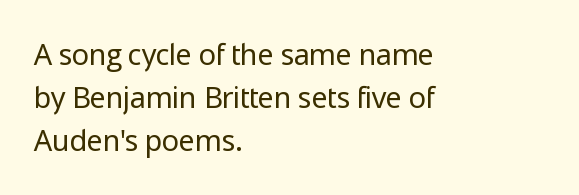
{"serif": "no", "italic": "no", "bold": "no", "weight": "regular", "width": "normal", "stroke_contrast": "low", "x_height": "medium", "monospaced": "no", "underline": "no", "align": "left", "line_spacing": "normal", "line_spacing_ratio": 1.49, "letter_spacing": "normal", "letter_spacing_em": 0.0, "glyph_px": 29}
